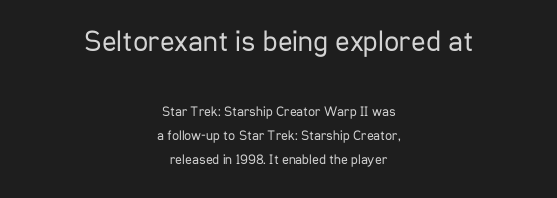
Words float on clear page, feet unadorned. The face used here is proportionally spaced, like ordinary book or web type. Between these two stacked blocks, the higher one wins on size. Tall strokes in this sample are plumb rather than angled. The rendering shows plain stroke endings on the letterforms — a sans-serif design.
